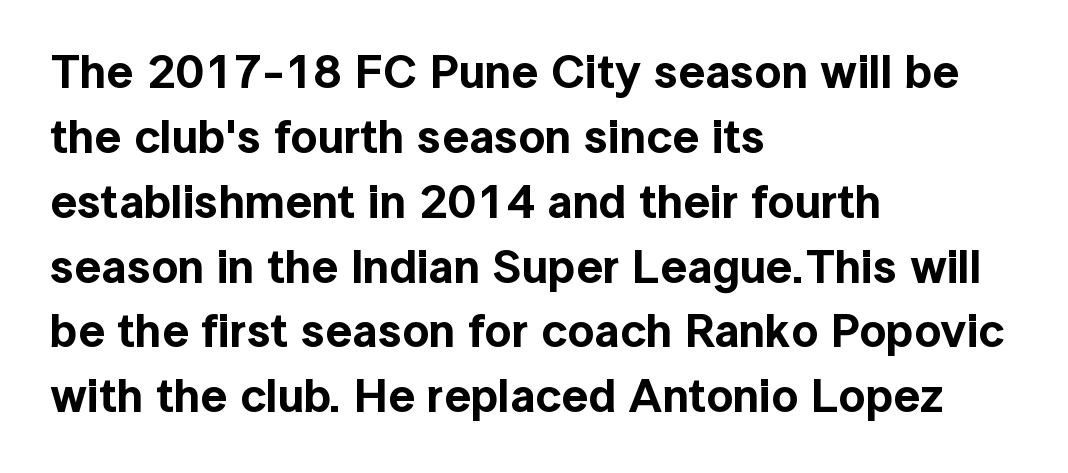
{"serif": "no", "italic": "no", "width": "normal", "x_height": "medium", "monospaced": "no", "underline": "no", "align": "left", "line_spacing": "normal", "line_spacing_ratio": 1.38, "letter_spacing": "normal", "letter_spacing_em": 0.0, "glyph_px": 47}
